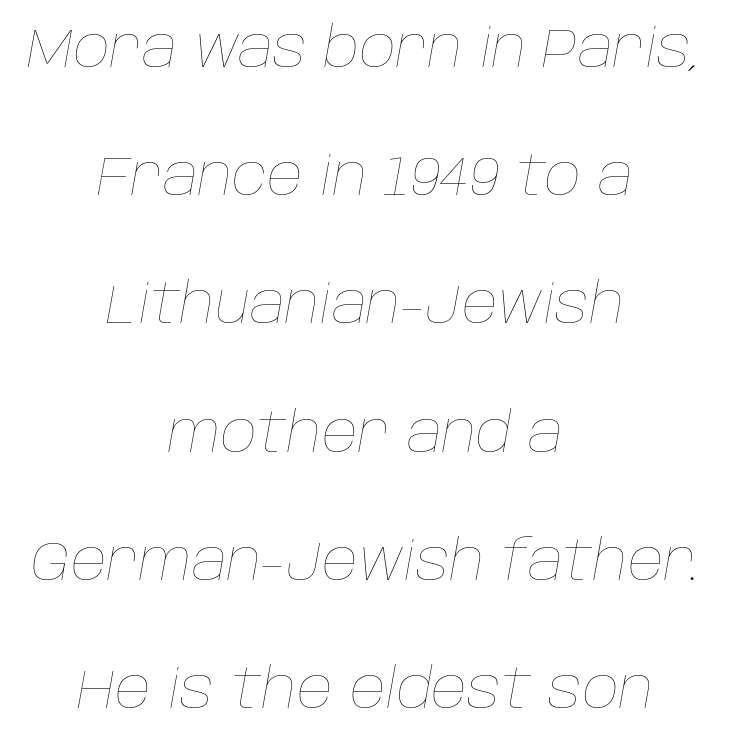
Tracking value appears to be zero — textbook default spacing. The rendering applies a slant to the glyphs. Horizontally, the lines are justified to the midpoint only. Is there much room between lines? Yes — plenty of vertical air separates them.
